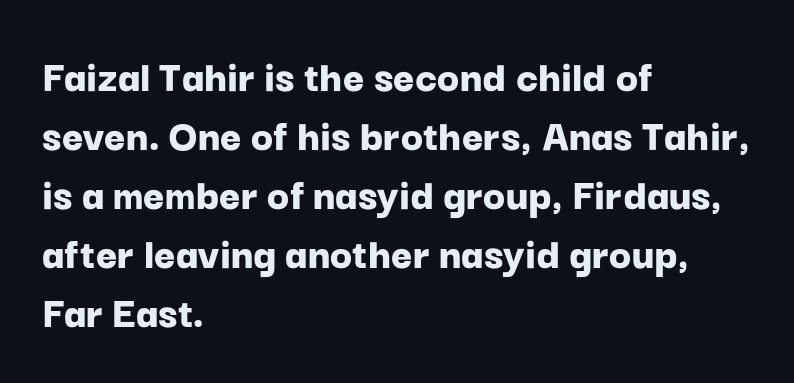
Q: Is the text bold? A: Yes.
Q: Is the text italic (slanted)? A: No, it is upright.
Q: Is the typeface a serif or a sans-serif typeface? A: Sans-serif.
Q: Is the text underlined? A: No.
Q: How is the paragraph aligned? A: Left-aligned.
Q: Is the spacing between letters normal or unusually wide? A: Normal.
Q: Is the spacing between lines tight, normal or loose? A: Normal.
Q: Width (condensed, normal, or wide)? A: Normal.
Q: Stroke contrast? A: Low.
Q: x-height? A: Medium.
Q: Monospaced? A: No.
